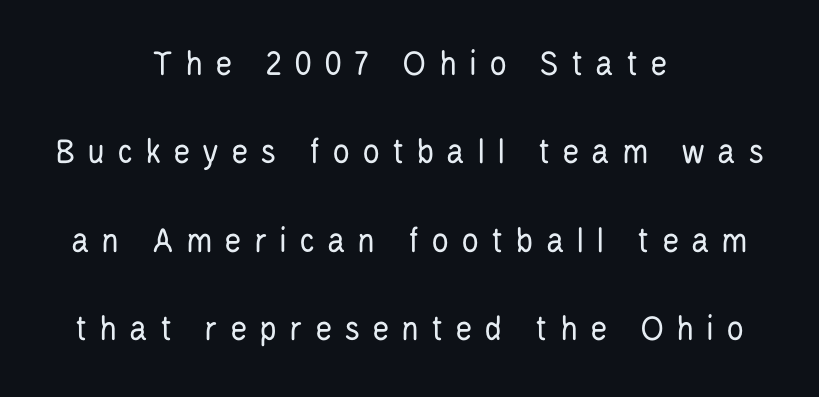
The image shows 37 px regular-weight, condensed sans-serif type, upright; set centered, loose line spacing (2.39x), unusually wide letter spacing (+0.32 em), not underlined; low stroke contrast and a large x-height.
